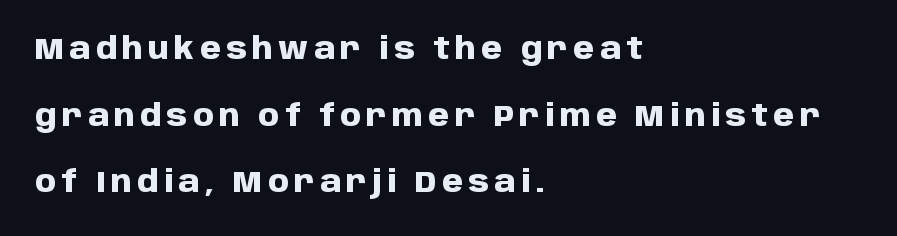
The image shows 30 px heavy sans-serif type, upright; set left-aligned, loose line spacing (2.22x), not underlined; low stroke contrast and a large x-height.
